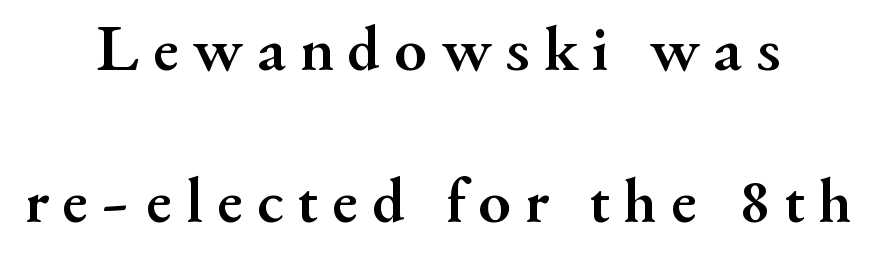
{"serif": "yes", "italic": "no", "bold": "yes", "weight": "semibold", "width": "normal", "stroke_contrast": "medium", "x_height": "small", "monospaced": "no", "underline": "no", "align": "center", "line_spacing": "loose", "line_spacing_ratio": 2.31, "letter_spacing": "wide", "letter_spacing_em": 0.21, "glyph_px": 66}
